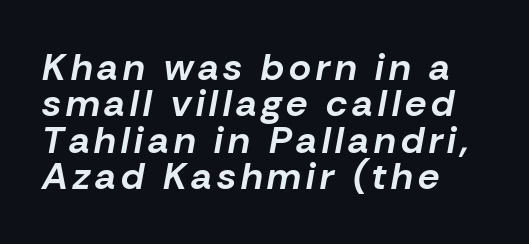
Q: Is the text bold? A: Yes.
Q: Is the text italic (slanted)? A: Yes, it leans right by about 10 degrees.
Q: Is the text underlined? A: No.
Q: How is the paragraph aligned? A: Left-aligned.
Q: Is the spacing between lines tight, normal or loose? A: Tight.
Q: Width (condensed, normal, or wide)? A: Normal.
Q: Stroke contrast? A: Low.
Q: x-height? A: Medium.
Q: Monospaced? A: No.
